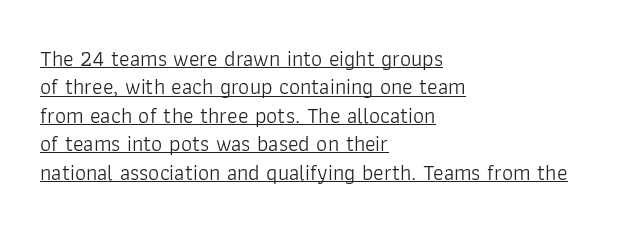
The text block is weighted toward the left margin, trailing off unevenly rightward. Characters follow at the spacing the type designer built in. Heaviness? Minimal to ordinary, like unemphasized prose. The string is rendered with underlining switched on. The axis of the letterforms is exactly vertical. The block of text has a typical density, with ordinary space between rows.
